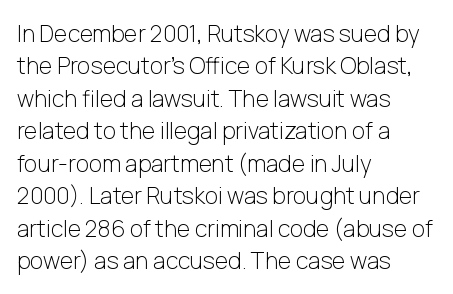
The tracking reads as untouched default to a designer's eye. Layout note: lines flush left. Students, observe: this is what conventionally led text looks like. Underline: absent.
